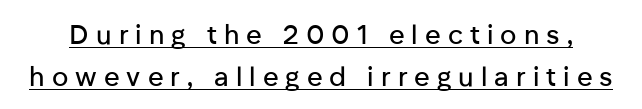
The image shows 27 px text type, upright; set normal line spacing (1.57x), unusually wide letter spacing (+0.26 em), underlined.
